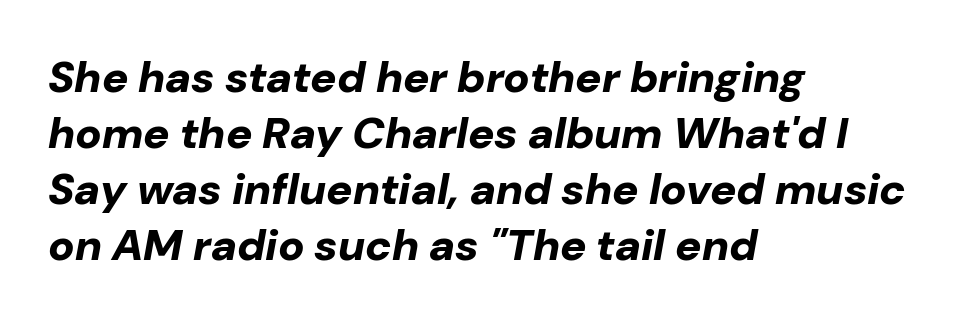
The image shows 44 px bold type, italic (leaning right); set left-aligned, normal line spacing (1.27x), normal letter spacing, not underlined; low stroke contrast and a medium x-height.
